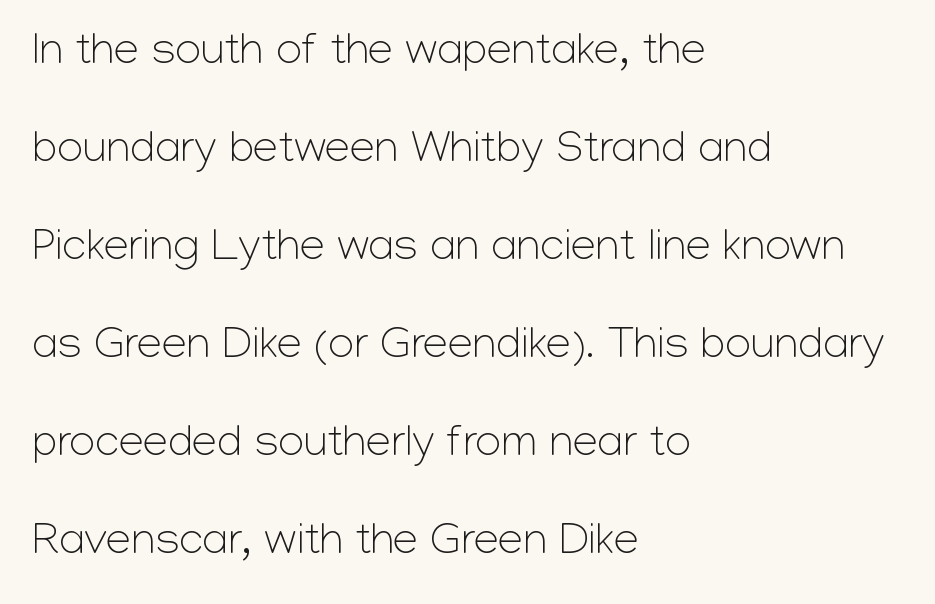
{"serif": "no", "italic": "no", "bold": "no", "weight": "light", "width": "normal", "stroke_contrast": "low", "x_height": "medium", "monospaced": "no", "underline": "no", "align": "left", "line_spacing": "loose", "line_spacing_ratio": 2.18, "letter_spacing": "normal", "letter_spacing_em": 0.0, "glyph_px": 45}
